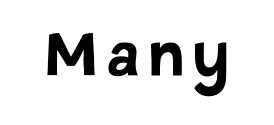
{"serif": "no", "italic": "no", "bold": "yes", "weight": "semibold", "width": "normal", "stroke_contrast": "low", "x_height": "large", "monospaced": "no", "underline": "no", "glyph_px": 77}
